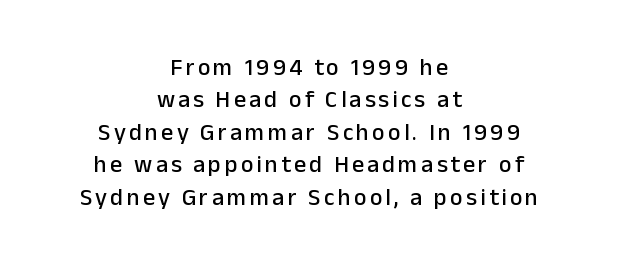
{"italic": "no", "underline": "no", "align": "center", "line_spacing": "normal", "line_spacing_ratio": 1.35, "glyph_px": 24}
